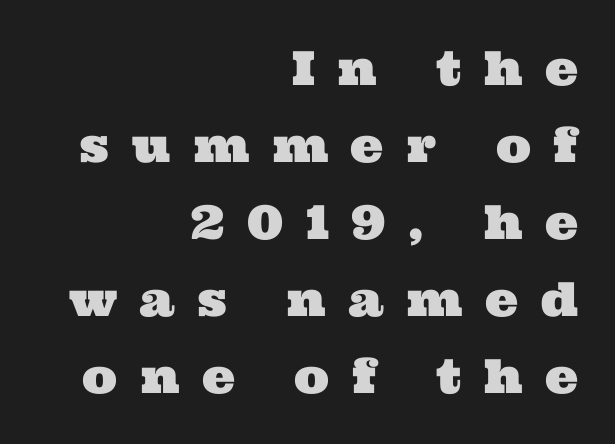
{"serif": "yes", "width": "wide", "stroke_contrast": "medium", "x_height": "medium", "monospaced": "no", "underline": "no", "align": "right", "line_spacing": "normal", "line_spacing_ratio": 1.64, "letter_spacing": "wide", "letter_spacing_em": 0.48, "glyph_px": 47}
